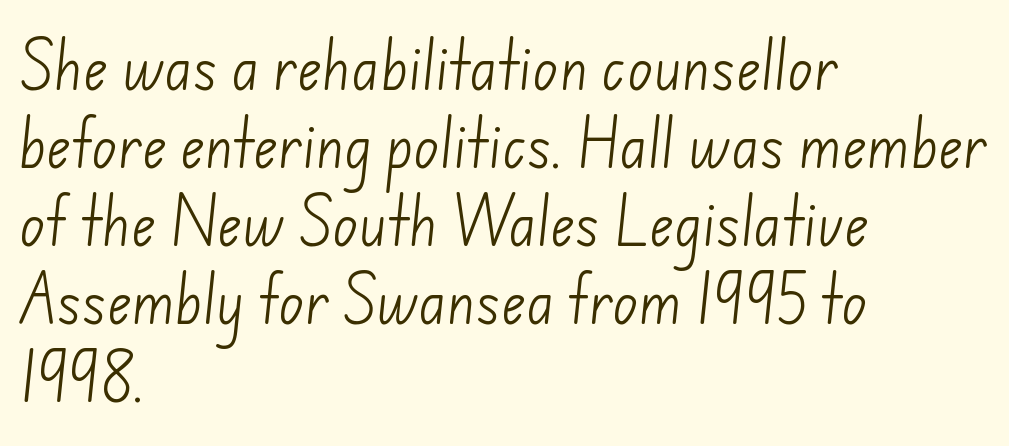
The image shows 53 px light sans-serif type; set left-aligned, normal line spacing (1.47x), normal letter spacing, not underlined; low stroke contrast and a small x-height.
